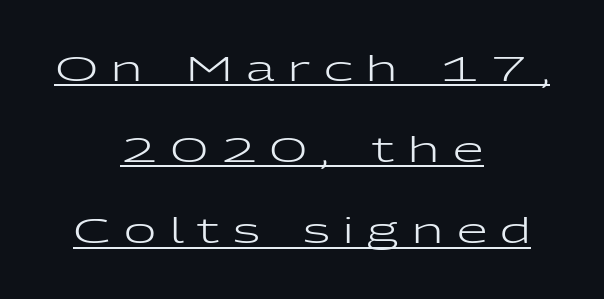
Q: Is the text bold? A: No.
Q: Is the text italic (slanted)? A: No, it is upright.
Q: Is the typeface a serif or a sans-serif typeface? A: Sans-serif.
Q: Is the text underlined? A: Yes.
Q: How is the paragraph aligned? A: Centered.
Q: Is the spacing between letters normal or unusually wide? A: Unusually wide.
Q: Is the spacing between lines tight, normal or loose? A: Loose.
Q: Width (condensed, normal, or wide)? A: Wide.
Q: Stroke contrast? A: Low.
Q: x-height? A: Medium.
Q: Monospaced? A: No.
